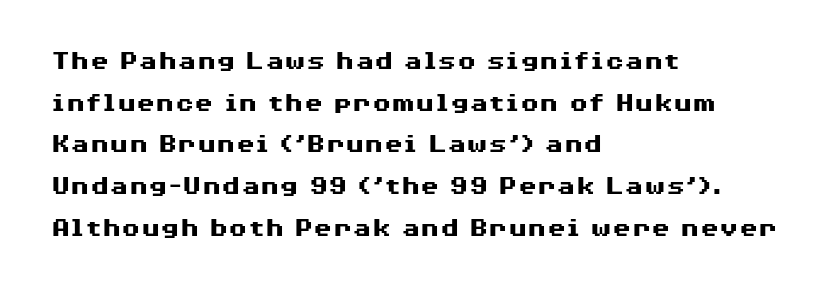
The image shows 28 px heavy, wide sans-serif type, upright; set left-aligned, normal line spacing (1.49x), normal letter spacing, not underlined; medium stroke contrast and a medium x-height.
